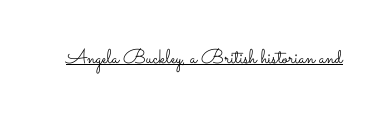
Between one letter and the next there's only the usual sliver of space. The rendered words wear a rule along their underside. Heaviness? Minimal to ordinary, like unemphasized prose.
